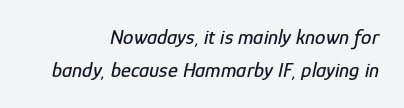
{"italic": "yes", "lean": "right", "slant_degrees": 12, "underline": "no", "align": "right", "line_spacing": "normal", "line_spacing_ratio": 1.59, "letter_spacing": "normal", "letter_spacing_em": 0.0, "glyph_px": 21}
